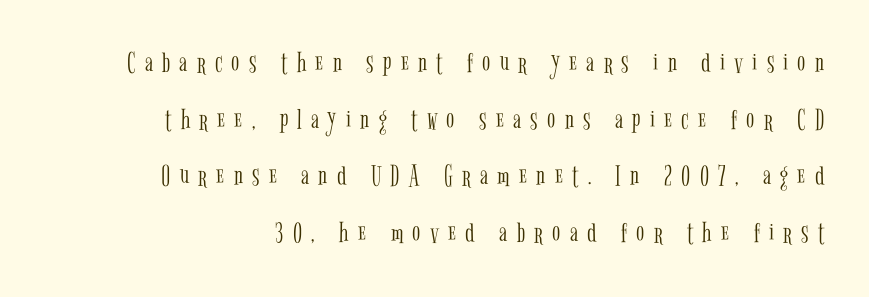
The image shows 30 px light, condensed serif type, upright; set right-aligned, line spacing 1.89x, unusually wide letter spacing (+0.31 em), not underlined; low stroke contrast and a medium x-height.
